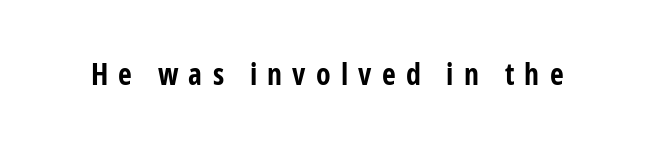
Does the type have serifs? No, each stem ends abruptly. Stroke thickness is high; the sample reads as a true bold. A typesetter would call this proportional, since set widths differ per character. Only glyphs here, with clear space below each row. Notice how the stems are strictly vertical — no italics here. Display-style spreading of the glyphs; the letterfit is very open.
